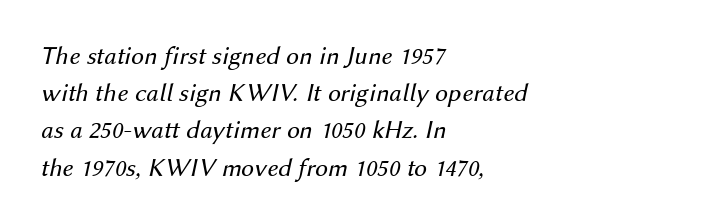
Q: Is the text bold? A: No.
Q: Is the text italic (slanted)? A: Yes, it leans right by about 12 degrees.
Q: Is the text underlined? A: No.
Q: How is the paragraph aligned? A: Left-aligned.
Q: Is the spacing between letters normal or unusually wide? A: Normal.
Q: Is the spacing between lines tight, normal or loose? A: Normal.
